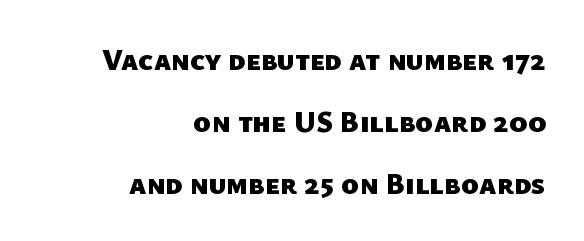
Here the designer chose a conventional face with non-uniform glyph widths. Here the glyphs are tracked normally, forming tight word shapes. Vertical spacing — loose. A sans-serif font was chosen for this passage. Leftover space on each line is placed entirely before the opening word. The sample has been set heavy, in full bold.
